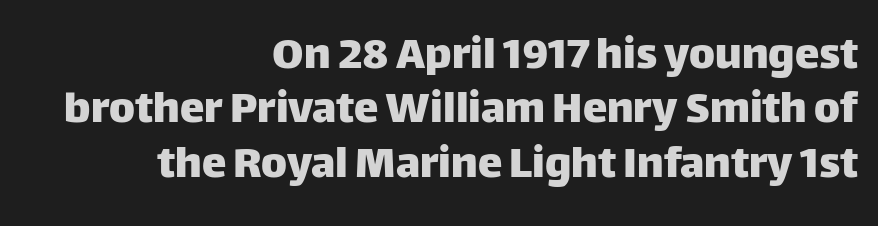
The string is rendered with underlining switched off. The face used here is proportionally spaced, like ordinary book or web type. The typeface chosen for these lines omits serifs. Compared with typical paragraphs, the rows here are closer together.
